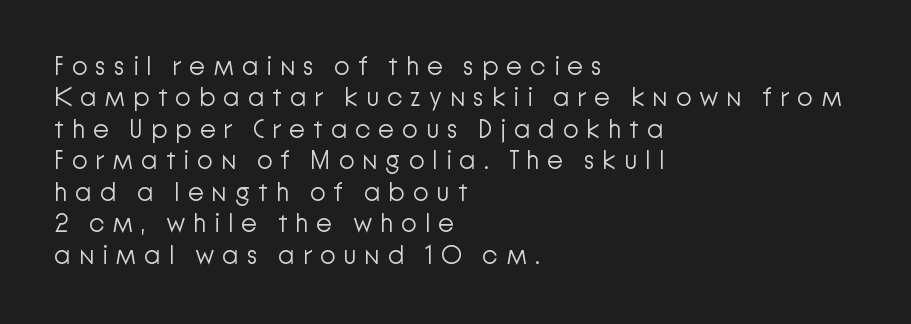
{"italic": "no", "bold": "no", "underline": "no", "align": "left", "line_spacing_ratio": 1.21, "letter_spacing": "wide", "letter_spacing_em": 0.29, "glyph_px": 26}
